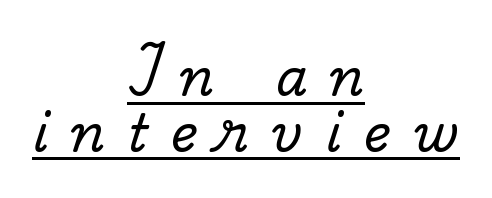
The image shows 51 px serif type; set centered, tight line spacing (1.09x), unusually wide letter spacing (+0.45 em), underlined; low stroke contrast and a small x-height.
